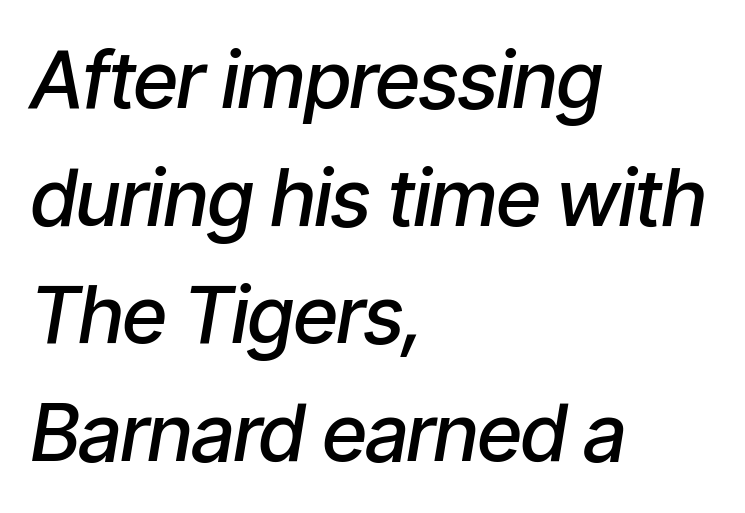
{"italic": "yes", "lean": "right", "slant_degrees": 9, "bold": "semi", "weight": "semibold", "width": "condensed", "stroke_contrast": "low", "x_height": "medium", "monospaced": "no", "underline": "no", "align": "left", "line_spacing": "normal", "line_spacing_ratio": 1.49, "letter_spacing": "normal", "letter_spacing_em": 0.0, "glyph_px": 79}
